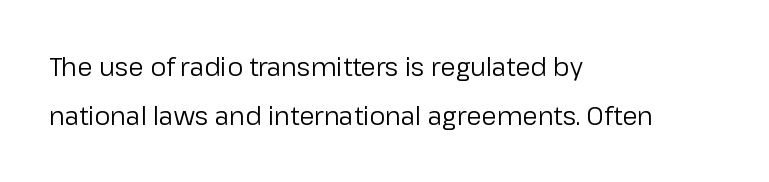
{"italic": "no", "bold": "no", "underline": "no", "align": "left", "line_spacing": "loose", "line_spacing_ratio": 1.96, "letter_spacing": "normal", "letter_spacing_em": 0.0, "glyph_px": 25}
